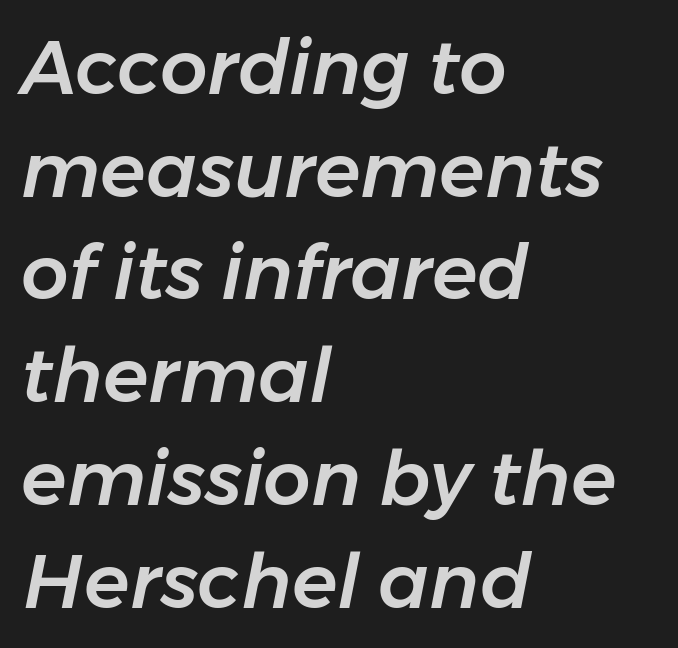
The image shows 75 px text type, italic (leaning right); set left-aligned, normal line spacing (1.37x), normal letter spacing, not underlined; low stroke contrast and a medium x-height.
